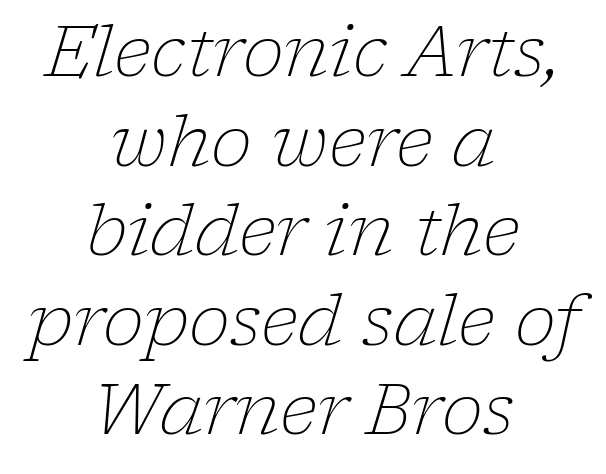
{"serif": "yes", "italic": "yes", "lean": "right", "slant_degrees": 17, "bold": "no", "weight": "light", "width": "normal", "stroke_contrast": "low", "x_height": "medium", "monospaced": "no", "underline": "no", "align": "center", "line_spacing": "normal", "line_spacing_ratio": 1.28, "letter_spacing": "normal", "letter_spacing_em": 0.0, "glyph_px": 70}
